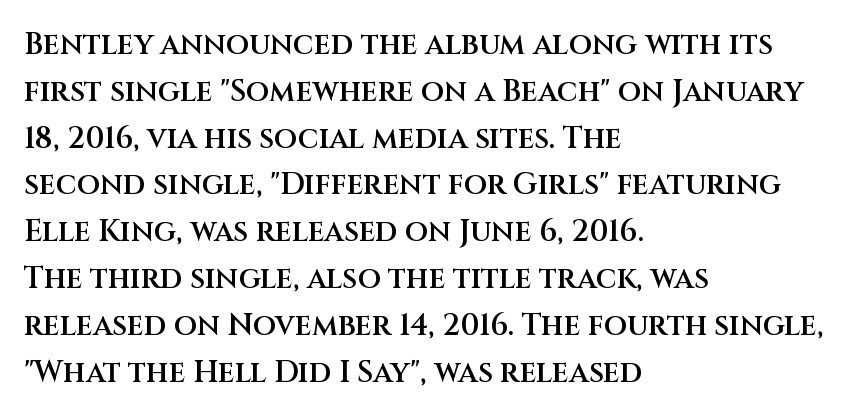
{"serif": "no", "italic": "no", "bold": "semi", "weight": "semibold", "width": "normal", "stroke_contrast": "medium", "x_height": "large", "monospaced": "no", "underline": "no", "align": "left", "line_spacing": "normal", "line_spacing_ratio": 1.56, "letter_spacing": "normal", "letter_spacing_em": 0.0, "glyph_px": 30}
